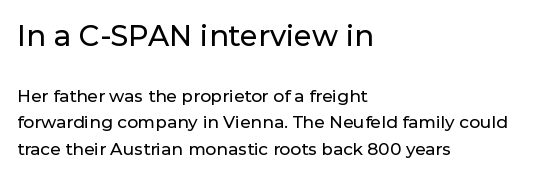
Q: Is the text italic (slanted)? A: No, it is upright.
Q: Is the typeface a serif or a sans-serif typeface? A: Sans-serif.
Q: Is the text underlined? A: No.
Q: How is the paragraph aligned? A: Left-aligned.
Q: Is the spacing between letters normal or unusually wide? A: Normal.
Q: Is the spacing between lines tight, normal or loose? A: Normal.
Q: Which block of text is set in a larger size, the first (top) or the second (bottom)? A: The first (top) one.
Q: Width (condensed, normal, or wide)? A: Normal.
Q: Stroke contrast? A: Low.
Q: x-height? A: Medium.
Q: Monospaced? A: No.
